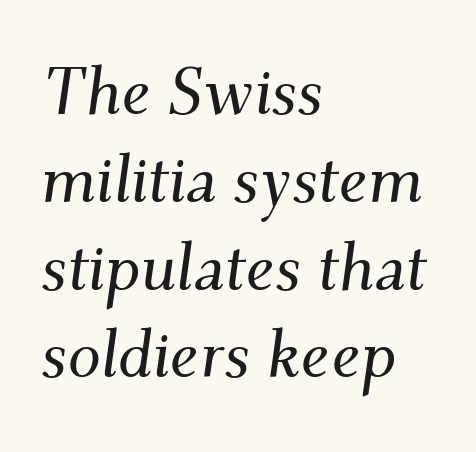
Q: Is the text italic (slanted)? A: Yes, it leans right by about 9 degrees.
Q: Is the typeface a serif or a sans-serif typeface? A: Serif.
Q: Is the text underlined? A: No.
Q: How is the paragraph aligned? A: Left-aligned.
Q: Is the spacing between letters normal or unusually wide? A: Normal.
Q: Is the spacing between lines tight, normal or loose? A: Normal.
Q: Width (condensed, normal, or wide)? A: Normal.
Q: Stroke contrast? A: Medium.
Q: x-height? A: Small.
Q: Monospaced? A: No.
